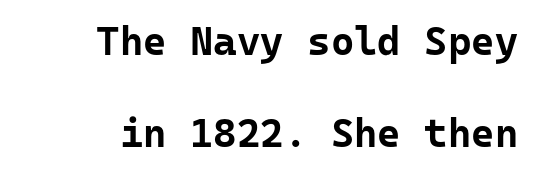
The image shows 40 px bold sans-serif type, upright; set right-aligned, loose line spacing (2.3x), normal letter spacing, not underlined; low stroke contrast and a medium x-height.
